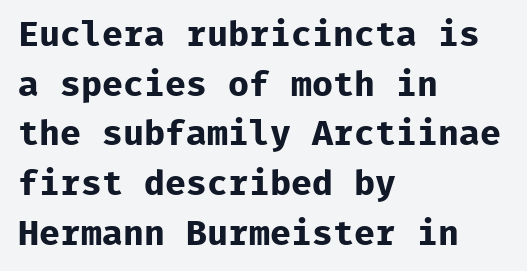
{"serif": "no", "italic": "no", "bold": "yes", "weight": "bold", "width": "normal", "stroke_contrast": "low", "x_height": "medium", "monospaced": "yes", "underline": "no", "align": "left", "line_spacing": "normal", "line_spacing_ratio": 1.42, "letter_spacing": "normal", "letter_spacing_em": 0.0, "glyph_px": 35}
